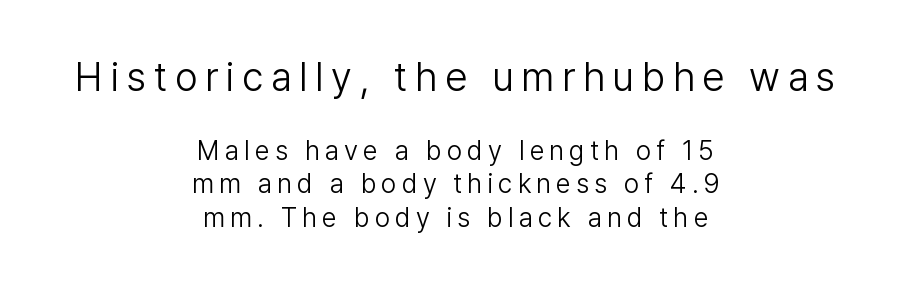
The image shows 40 px light sans-serif type, upright; set centered, line spacing 1.24x, not underlined; the first (top) block is 1.48x larger; low stroke contrast and a medium x-height.
